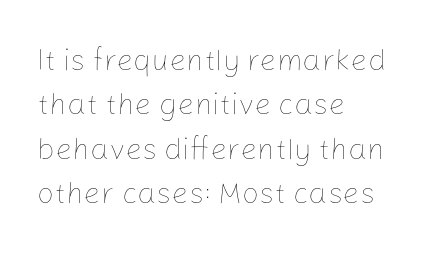
The image shows 30 px thin type, upright; set left-aligned, normal line spacing (1.48x), normal letter spacing, not underlined; low stroke contrast and a medium x-height.
